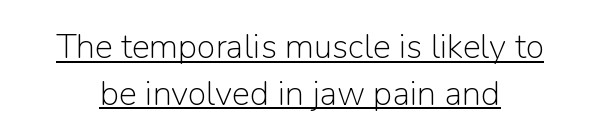
Q: Is the text bold? A: No.
Q: Is the text italic (slanted)? A: No, it is upright.
Q: Is the typeface a serif or a sans-serif typeface? A: Sans-serif.
Q: Is the text underlined? A: Yes.
Q: Is the spacing between letters normal or unusually wide? A: Normal.
Q: Is the spacing between lines tight, normal or loose? A: Normal.
Q: Width (condensed, normal, or wide)? A: Normal.
Q: Stroke contrast? A: Low.
Q: x-height? A: Medium.
Q: Monospaced? A: No.
